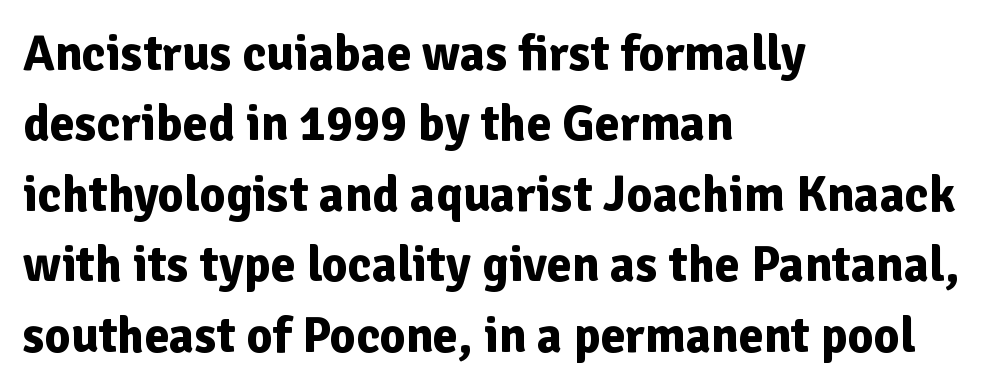
{"serif": "no", "italic": "no", "bold": "yes", "weight": "bold", "width": "normal", "stroke_contrast": "low", "x_height": "medium", "monospaced": "no", "underline": "no", "align": "left", "line_spacing": "normal", "line_spacing_ratio": 1.41, "letter_spacing": "normal", "letter_spacing_em": 0.0, "glyph_px": 50}
